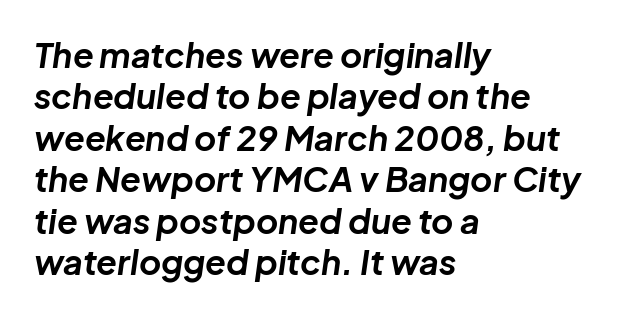
The image shows 34 px bold type, italic (leaning right); set left-aligned, line spacing 1.22x, normal letter spacing, not underlined; low stroke contrast and a medium x-height.
